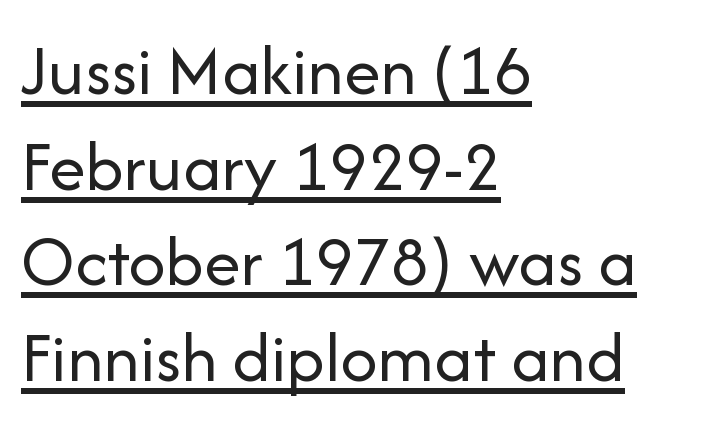
Q: Is the text bold? A: No.
Q: Is the text italic (slanted)? A: No, it is upright.
Q: Is the typeface a serif or a sans-serif typeface? A: Sans-serif.
Q: Is the text underlined? A: Yes.
Q: How is the paragraph aligned? A: Left-aligned.
Q: Is the spacing between letters normal or unusually wide? A: Normal.
Q: Is the spacing between lines tight, normal or loose? A: Normal.
Q: Width (condensed, normal, or wide)? A: Normal.
Q: Stroke contrast? A: Low.
Q: x-height? A: Medium.
Q: Monospaced? A: No.
